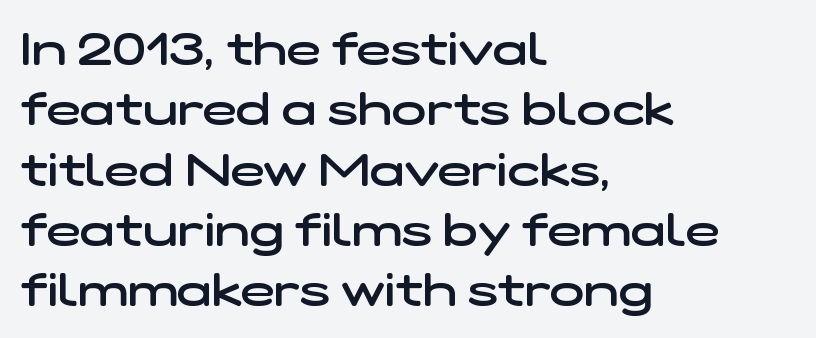
Every row of glyphs begins at an identical x-position on the left. Compared with typical body copy, the letter spacing here is the same. Descender tails drop into unmarked territory. The passage shown is typed in a proportional face where columns would drift.
